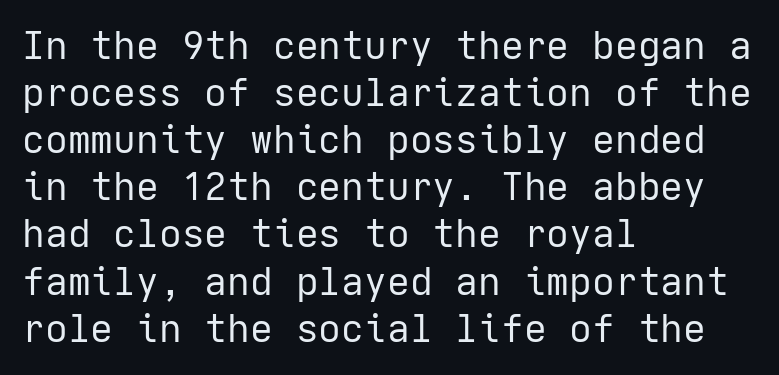
The image shows 38 px regular-weight sans-serif type, upright; set left-aligned, line spacing 1.24x, normal letter spacing, not underlined; low stroke contrast and a medium x-height.
